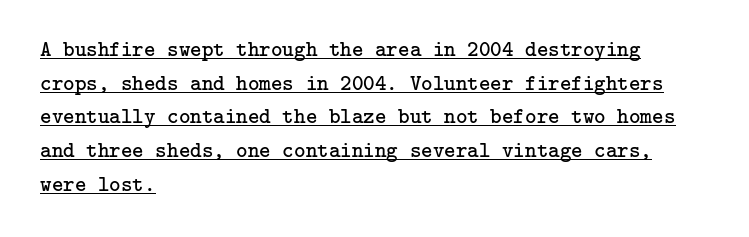
Counters stay open thanks to moderate or lighter strokes. Compared with typical body copy, the letter spacing here is the same. Summary of vertical rhythm: regular, with standard interline spacing. The rendering uses the underline text-decoration. These lines were composed using upright roman letters.
